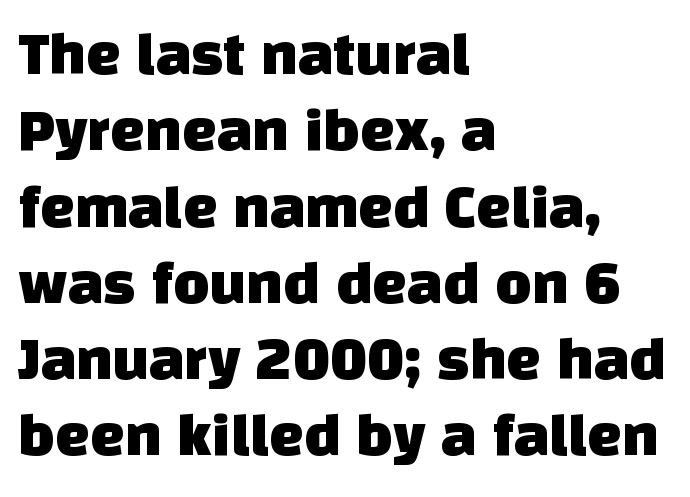
Q: Is the typeface a serif or a sans-serif typeface? A: Sans-serif.
Q: Is the text underlined? A: No.
Q: How is the paragraph aligned? A: Left-aligned.
Q: Is the spacing between letters normal or unusually wide? A: Normal.
Q: Width (condensed, normal, or wide)? A: Normal.
Q: Stroke contrast? A: Low.
Q: x-height? A: Large.
Q: Monospaced? A: No.
